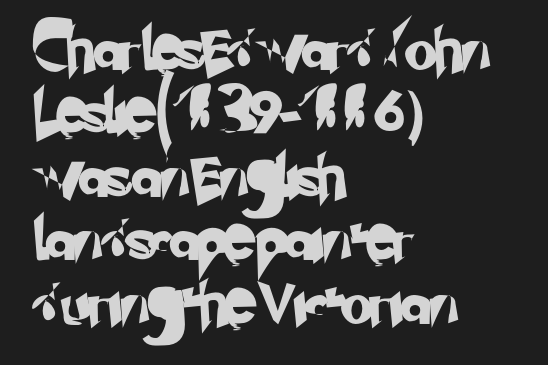
{"serif": "no", "width": "normal", "stroke_contrast": "low", "x_height": "small", "monospaced": "no", "underline": "no", "align": "left", "line_spacing": "normal", "line_spacing_ratio": 1.51, "letter_spacing": "normal", "letter_spacing_em": 0.0, "glyph_px": 42}
